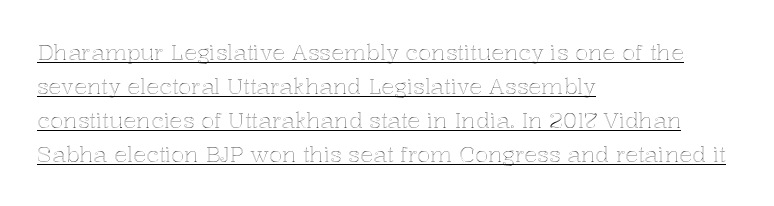
{"italic": "no", "underline": "yes", "align": "left", "line_spacing": "normal", "line_spacing_ratio": 1.54, "letter_spacing": "normal", "letter_spacing_em": 0.0, "glyph_px": 22}
